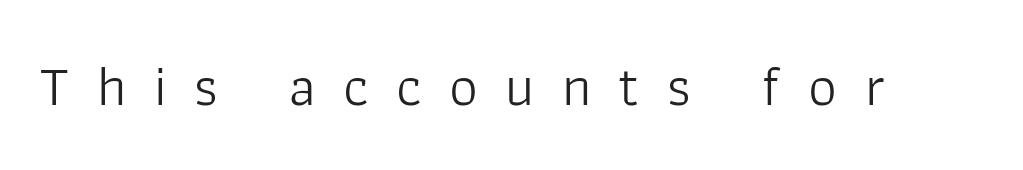
Quick note: underline off. Looks like regular typesetting: each glyph gets only the width it needs. This is not heavy type; no bold has been used. Between one letter and the next there's a generous, obvious gap. The letters stand upright; this is a roman face.
